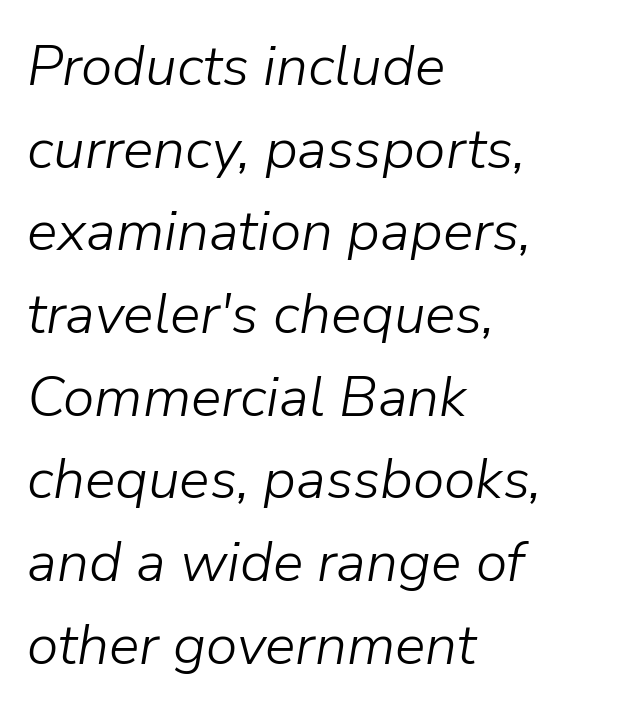
Any mark beneath the type? The region is blank. Between one letter and the next there's only the usual sliver of space. Designer's note — italics engaged. The letters advance in unequal steps, a hallmark of proportional type. Weight class: somewhere from thin through regular. Vertically, the passage feels balanced, rows spaced as you'd expect.
